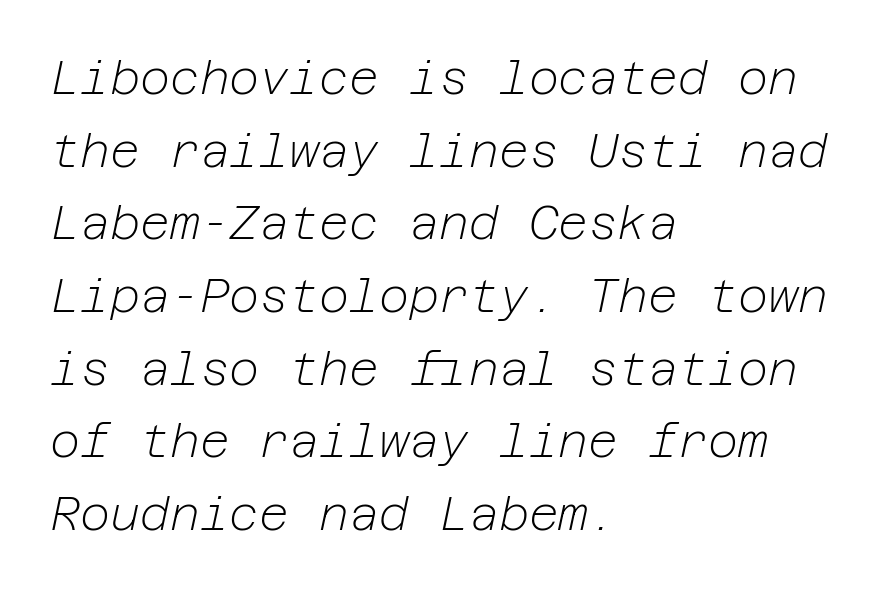
Standard letterfit; no display-style spreading of the glyphs. Leftover space on each line is placed entirely after the last word. Does the lettering tilt? It does — this is italic. Unbolded letterforms with no extra heft. Type without underlining.
